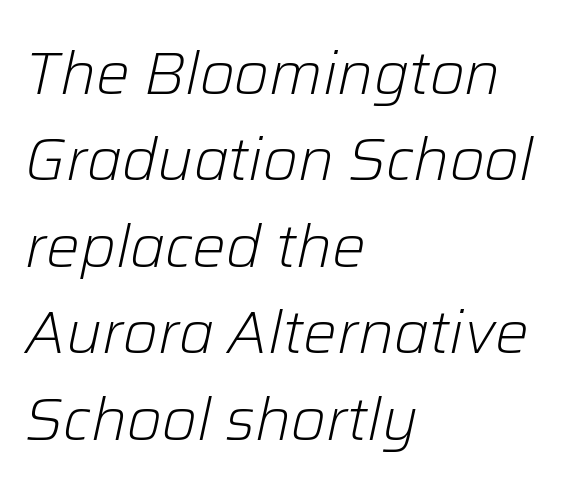
Q: Is the text bold? A: No.
Q: Is the text italic (slanted)? A: Yes, it leans right by about 12 degrees.
Q: Is the text underlined? A: No.
Q: How is the paragraph aligned? A: Left-aligned.
Q: Is the spacing between letters normal or unusually wide? A: Normal.
Q: Is the spacing between lines tight, normal or loose? A: Normal.
Q: Width (condensed, normal, or wide)? A: Normal.
Q: Stroke contrast? A: Low.
Q: x-height? A: Medium.
Q: Monospaced? A: No.
